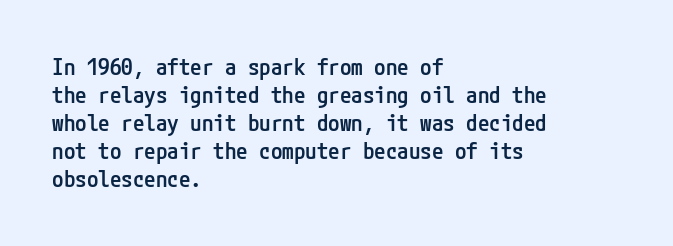
The image shows 23 px text type, upright; set left-aligned, line spacing 1.22x, normal letter spacing, not underlined.
